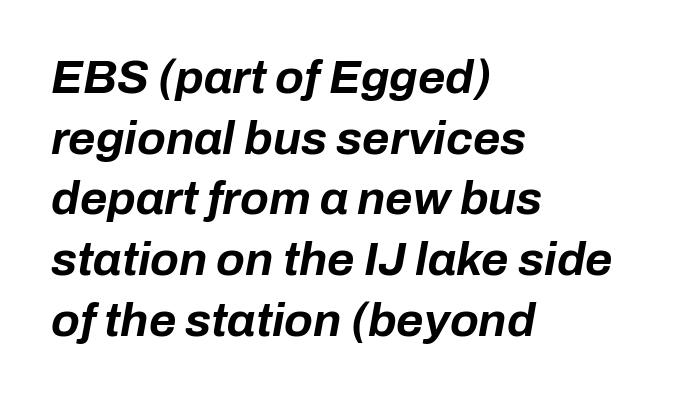
{"italic": "yes", "lean": "right", "slant_degrees": 10, "bold": "yes", "weight": "bold", "width": "normal", "stroke_contrast": "low", "x_height": "medium", "monospaced": "no", "underline": "no", "align": "left", "line_spacing": "normal", "line_spacing_ratio": 1.29, "letter_spacing": "normal", "letter_spacing_em": 0.0, "glyph_px": 47}
